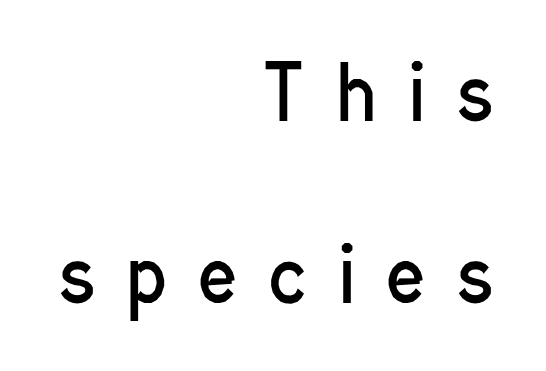
The image shows 73 px regular-weight, condensed sans-serif type, upright; set right-aligned, loose line spacing (2.49x), unusually wide letter spacing (+0.45 em), not underlined; low stroke contrast and a medium x-height.
